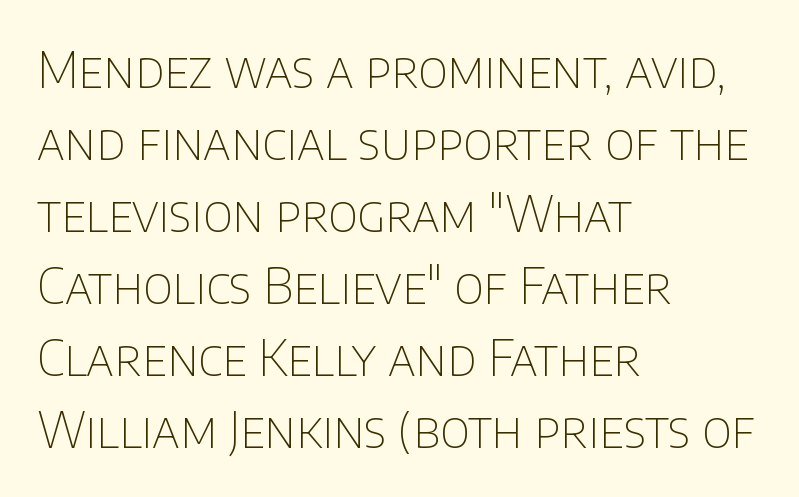
Only glyphs here, with clear space below each row. What kind of face is this? One without serifs — a sans. Looks like regular typesetting: each glyph gets only the width it needs. The cut favours lightness, reaching ordinary text weight at its darkest. The ragged edge is on the right, which tells us the setting is flush left. Designer's note — italics off, roman on.
